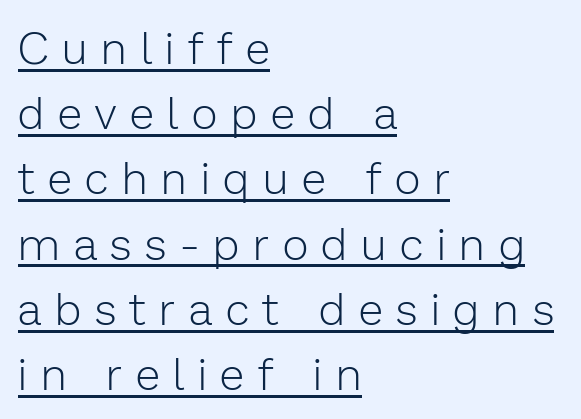
{"serif": "no", "italic": "no", "bold": "no", "weight": "light", "width": "normal", "stroke_contrast": "low", "x_height": "medium", "monospaced": "no", "underline": "yes", "align": "left", "line_spacing": "normal", "line_spacing_ratio": 1.45, "letter_spacing": "wide", "letter_spacing_em": 0.31, "glyph_px": 45}
